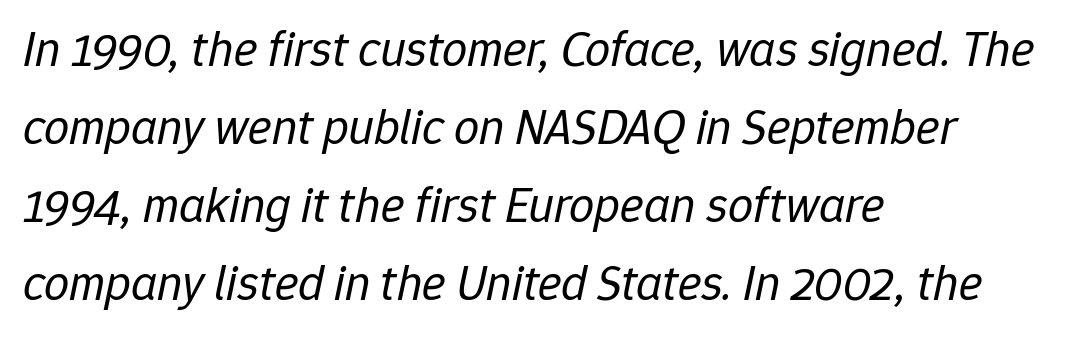
{"italic": "yes", "lean": "right", "slant_degrees": 12, "bold": "no", "weight": "regular", "width": "normal", "stroke_contrast": "low", "x_height": "medium", "monospaced": "no", "underline": "no", "align": "left", "line_spacing": "normal", "line_spacing_ratio": 1.56, "letter_spacing": "normal", "letter_spacing_em": 0.0, "glyph_px": 50}
